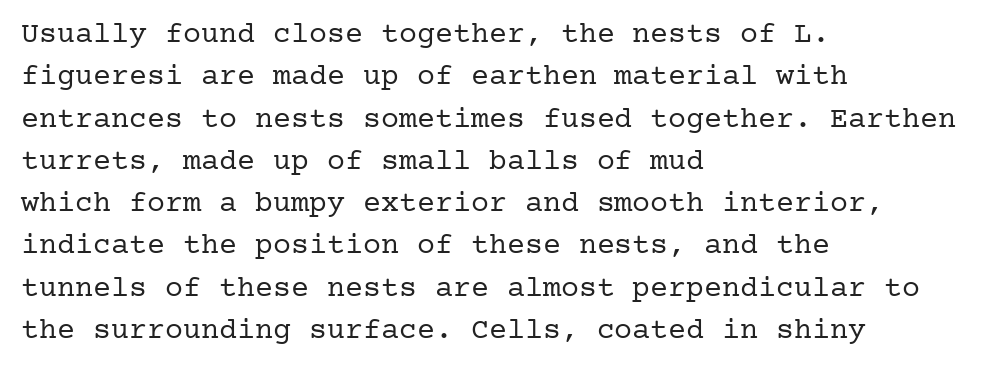
The image shows 30 px regular-weight serif type, upright; set left-aligned, normal line spacing (1.41x), normal letter spacing, not underlined; low stroke contrast and a medium x-height.
